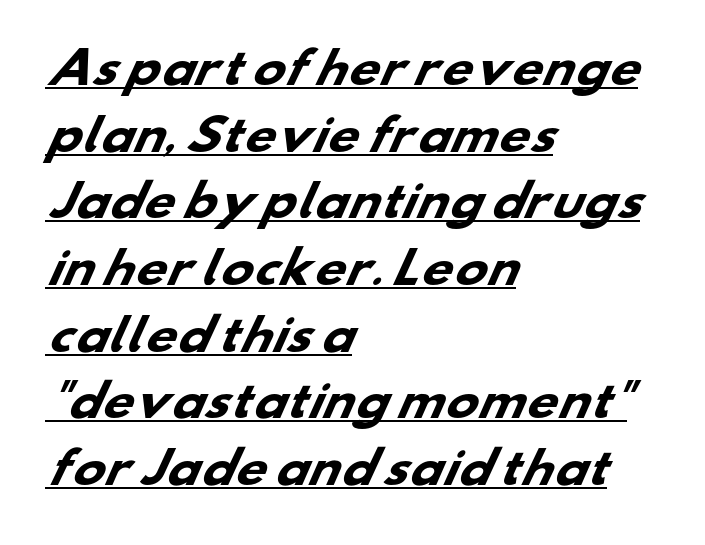
Baseline-to-baseline distance is the conventional proportion of letter height. Underline: present. Look at the stroke-to-counter ratio: heavy, a bold. The paragraph has a hard left edge and a soft right edge.
